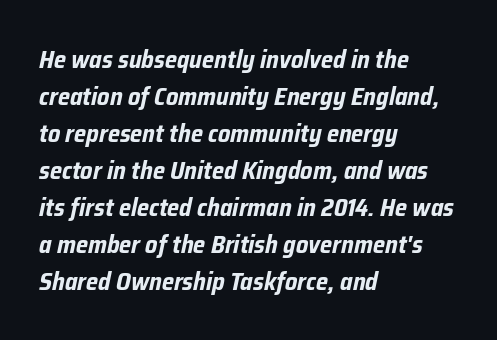
Q: Is the text bold? A: Yes.
Q: Is the text italic (slanted)? A: Yes, it leans right by about 12 degrees.
Q: Is the text underlined? A: No.
Q: How is the paragraph aligned? A: Left-aligned.
Q: Is the spacing between letters normal or unusually wide? A: Normal.
Q: Is the spacing between lines tight, normal or loose? A: Normal.
